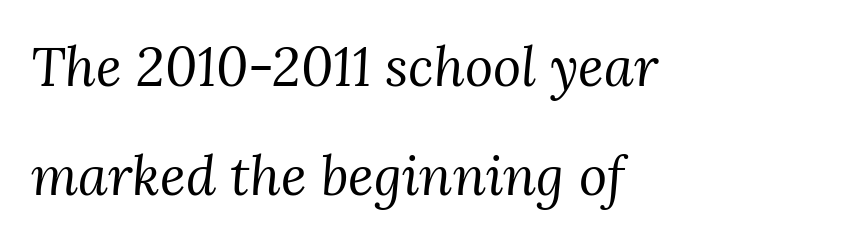
Italic? Definitely — the glyphs are oblique. Notice how the passage keeps a crisp vertical edge on the left only. Nobody touched the tracking dial on this one. This sample uses a serif face. Beneath every word, the page is bare. These lines are rendered in a variable-pitch font.
